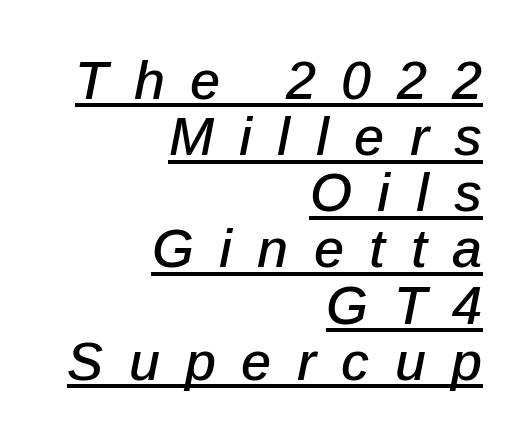
The image shows 54 px text type, italic (leaning right); set right-aligned, tight line spacing (1.04x), unusually wide letter spacing (+0.47 em), underlined; low stroke contrast and a medium x-height.
